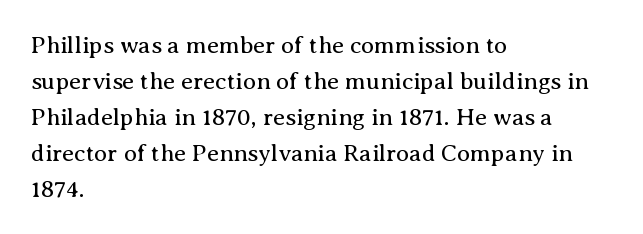
{"italic": "no", "bold": "no", "underline": "no", "align": "left", "line_spacing": "normal", "line_spacing_ratio": 1.5, "letter_spacing": "normal", "letter_spacing_em": 0.0, "glyph_px": 24}
